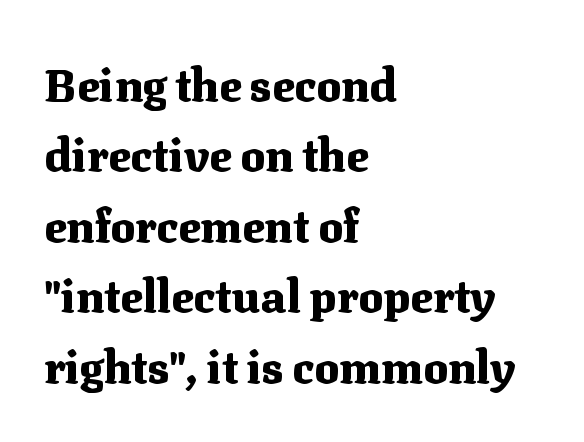
{"serif": "yes", "italic": "no", "bold": "yes", "weight": "heavy", "width": "normal", "stroke_contrast": "medium", "x_height": "medium", "monospaced": "no", "underline": "no", "align": "left", "line_spacing": "normal", "line_spacing_ratio": 1.53, "letter_spacing": "normal", "letter_spacing_em": 0.0, "glyph_px": 46}
